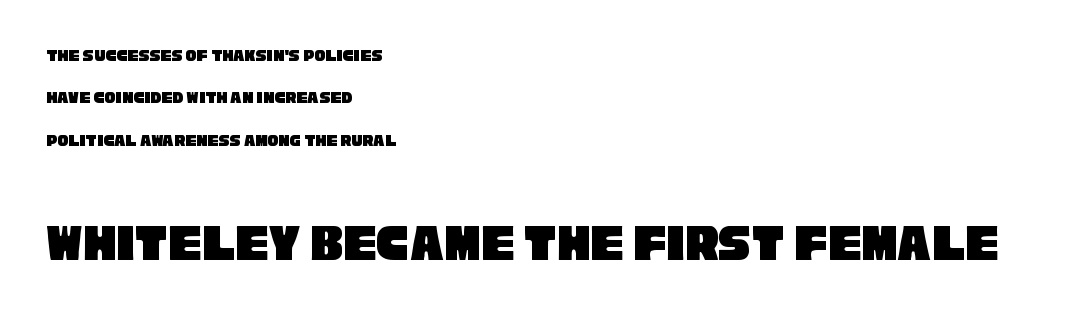
A typesetter would call this zero additional tracking. Varying glyph widths throughout — classic text-font behaviour. The paragraph has a hard left edge and a soft right edge. Descenders hang freely into open space. How would I describe the line gaps? Wide and relaxed.
